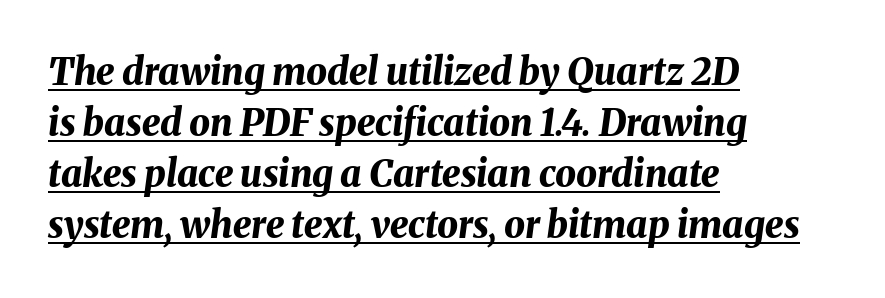
The lettering is marked with a stroke running underneath it. The passage shown is typed in a proportional face where columns would drift. Reading down the block, your eye returns to a fixed left position each line. Chunky letters — that's bold for sure. The letterforms sit shoulder to shoulder at normal distance. Tall strokes in this sample are angled rather than plumb.
